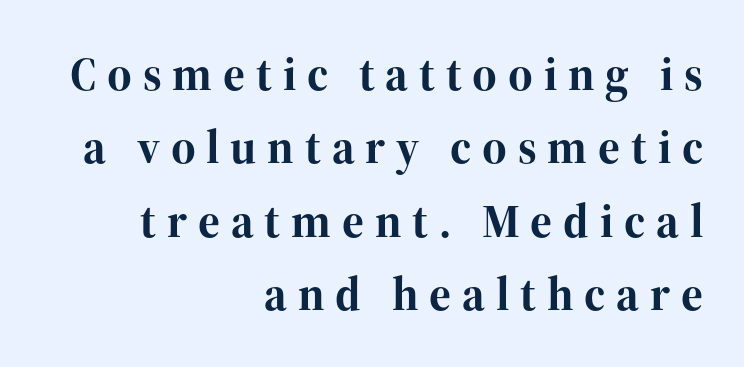
Q: Is the text bold? A: Yes.
Q: Is the text italic (slanted)? A: No, it is upright.
Q: Is the typeface a serif or a sans-serif typeface? A: Serif.
Q: Is the text underlined? A: No.
Q: How is the paragraph aligned? A: Right-aligned.
Q: Is the spacing between letters normal or unusually wide? A: Unusually wide.
Q: Is the spacing between lines tight, normal or loose? A: Normal.
Q: Width (condensed, normal, or wide)? A: Normal.
Q: Stroke contrast? A: High.
Q: x-height? A: Medium.
Q: Monospaced? A: No.
